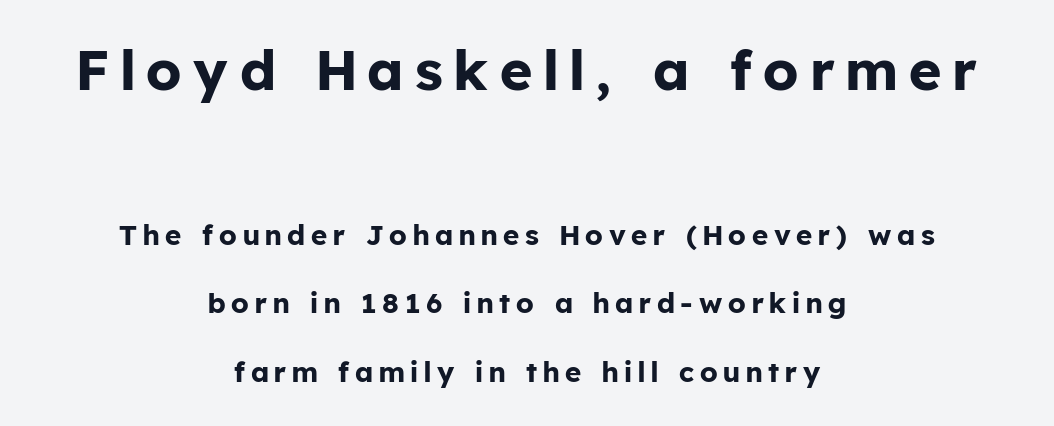
Compared with typical paragraphs, the rows here are farther apart. Descenders are the only things crossing below the line. The passage shown is emphatically bold. The characters display no serif detailing; their extremities are plain. Vertical strokes here are truly vertical. Honestly, the letter spacing is so wide it's the main thing you notice.
